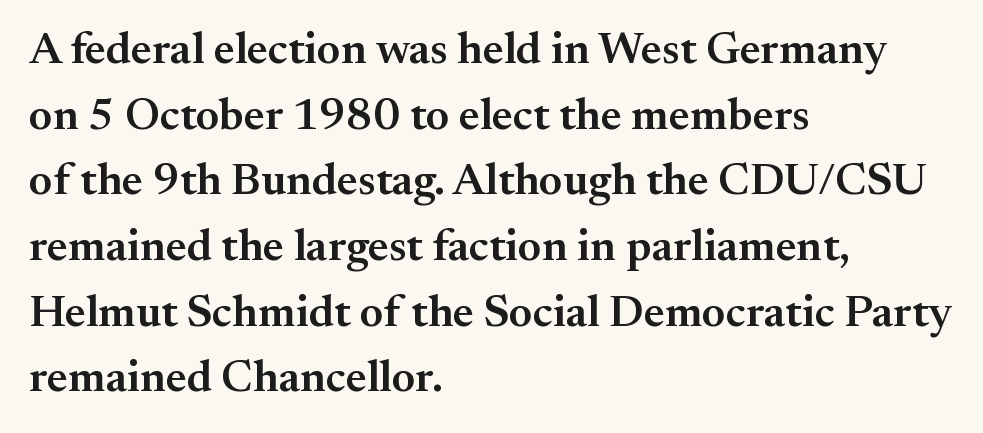
Each word holds together tightly as a unit, with standard inter-letter gaps. It's the straight-up-and-down kind of type. Interline gaps are of average width in this sample. Do the characters align in a grid? No, the font is proportional. Observe the serifs anchoring each vertical stroke in this sample. Look at the stroke-to-counter ratio: somewhat heavy, a semibold.
